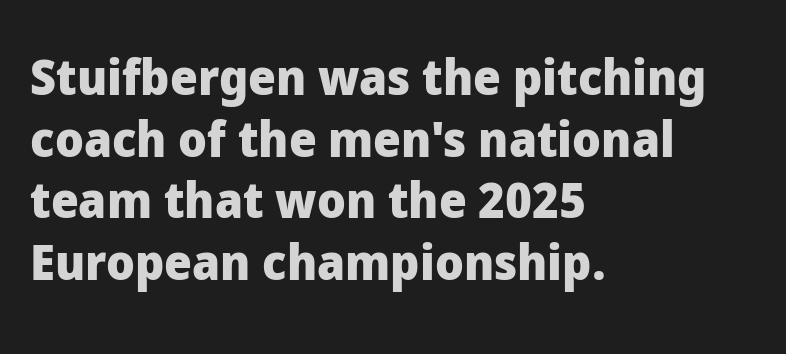
Q: Is the text bold? A: Yes.
Q: Is the text italic (slanted)? A: No, it is upright.
Q: Is the typeface a serif or a sans-serif typeface? A: Sans-serif.
Q: Is the text underlined? A: No.
Q: How is the paragraph aligned? A: Left-aligned.
Q: Is the spacing between letters normal or unusually wide? A: Normal.
Q: Is the spacing between lines tight, normal or loose? A: Normal.
Q: Width (condensed, normal, or wide)? A: Normal.
Q: Stroke contrast? A: Low.
Q: x-height? A: Medium.
Q: Monospaced? A: No.
